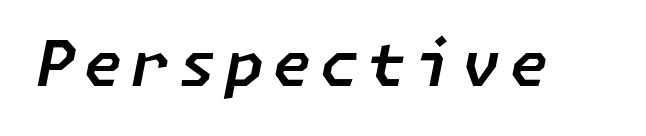
The image shows 63 px text type, italic (leaning right); set not underlined; low stroke contrast and a medium x-height.
